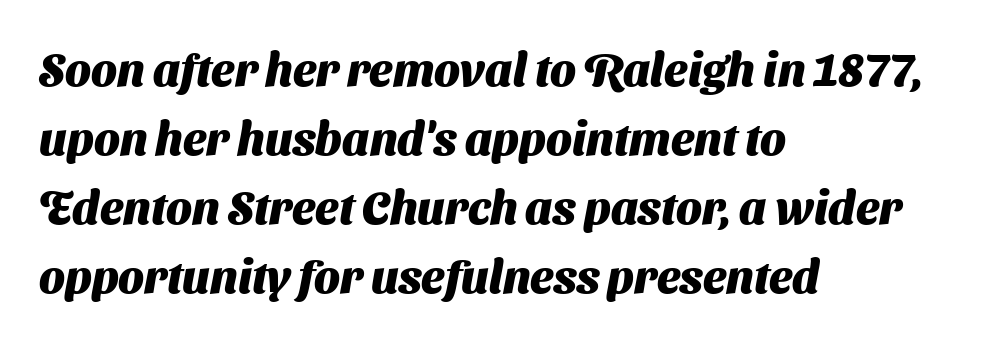
This rendering leaves character spacing at its baseline value. Heft: maximum for text — a bold. Is this a fixed-width face? No — the glyphs have proportional, varying widths. The compositor pushed each line to the left boundary. Typographically, this falls in the sans-serif category. Regular leading.
